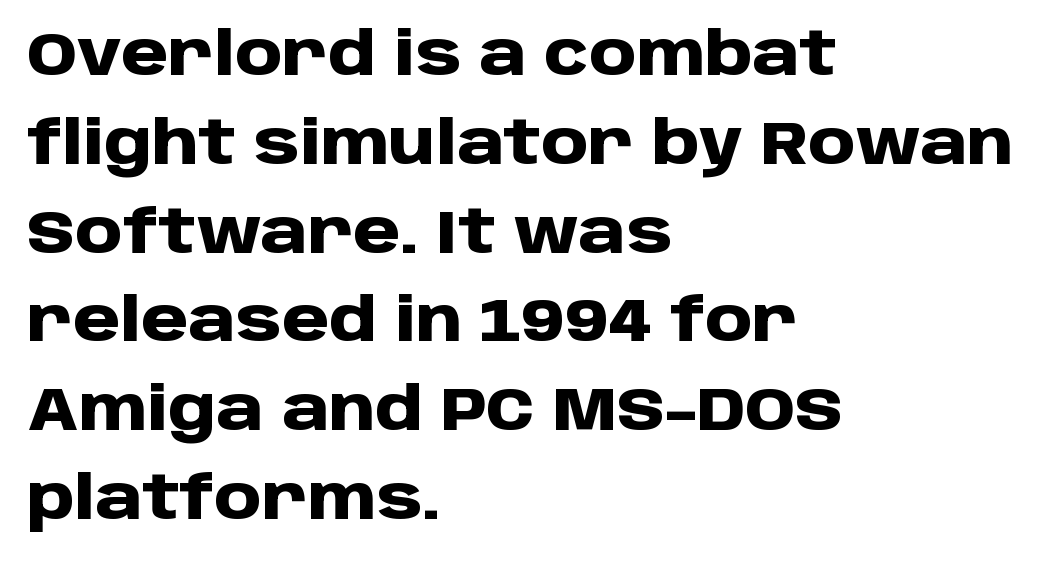
{"serif": "no", "italic": "no", "bold": "yes", "weight": "heavy", "width": "normal", "stroke_contrast": "low", "x_height": "large", "monospaced": "no", "underline": "no", "align": "left", "line_spacing": "normal", "line_spacing_ratio": 1.48, "letter_spacing": "normal", "letter_spacing_em": 0.0, "glyph_px": 60}
